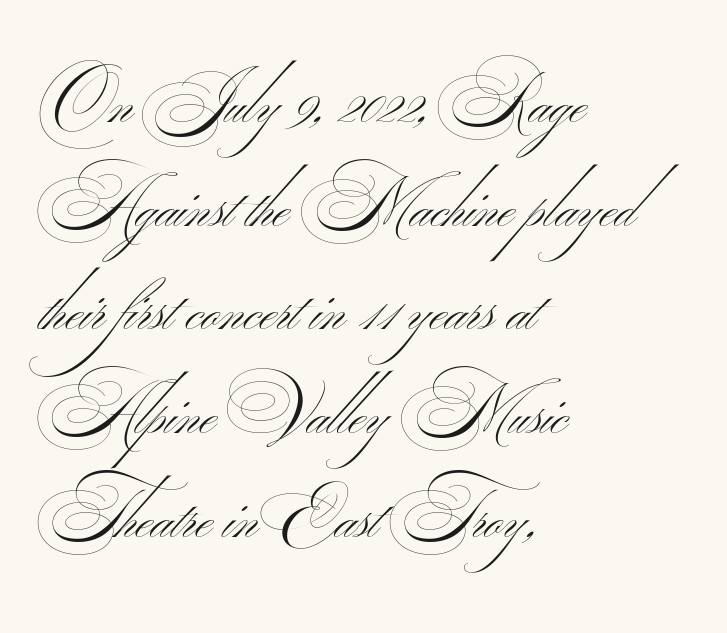
The letterforms sit shoulder to shoulder at normal distance. Think of a printed novel: that variable character pitch is what you see here. If you drew a ruler down the left edge, every line would touch it. This is sans-serif lettering, the kind often seen on screens and signage. Vertical spacing — default.
